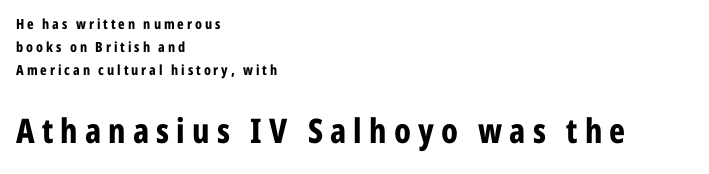
{"serif": "no", "italic": "no", "bold": "yes", "weight": "bold", "width": "condensed", "stroke_contrast": "low", "x_height": "medium", "monospaced": "no", "underline": "no", "align": "left", "line_spacing": "normal", "line_spacing_ratio": 1.64, "letter_spacing": "wide", "letter_spacing_em": 0.21, "larger_block": "second", "size_ratio": 2.43, "glyph_px": 34}
